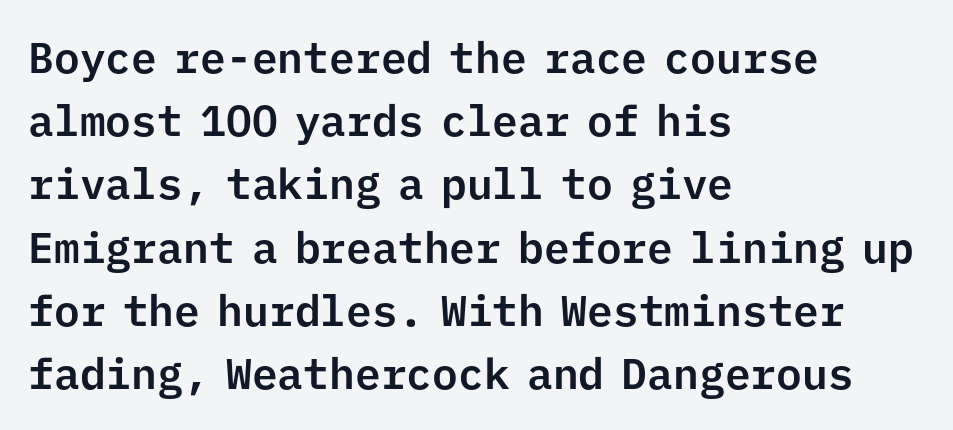
Q: Is the text italic (slanted)? A: No, it is upright.
Q: Is the typeface a serif or a sans-serif typeface? A: Sans-serif.
Q: Is the text underlined? A: No.
Q: How is the paragraph aligned? A: Left-aligned.
Q: Is the spacing between letters normal or unusually wide? A: Normal.
Q: Is the spacing between lines tight, normal or loose? A: Normal.
Q: Width (condensed, normal, or wide)? A: Normal.
Q: Stroke contrast? A: Low.
Q: x-height? A: Medium.
Q: Monospaced? A: Yes.
